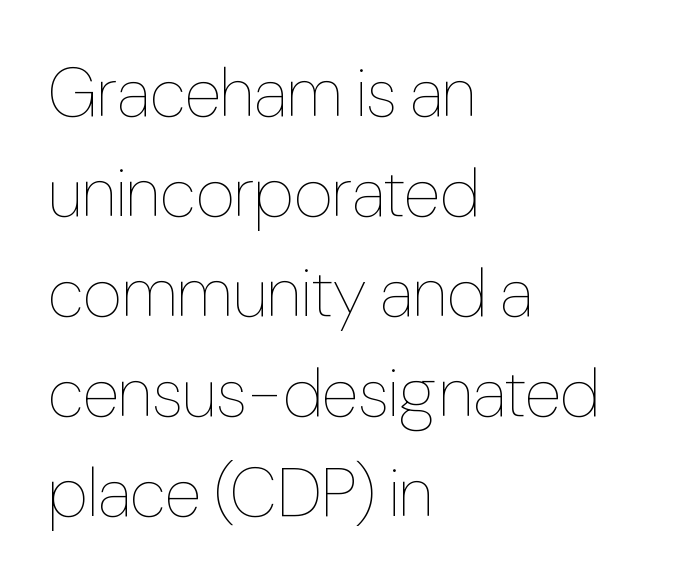
{"italic": "no", "bold": "no", "weight": "thin", "width": "condensed", "stroke_contrast": "low", "x_height": "medium", "monospaced": "no", "underline": "no", "align": "left", "line_spacing": "normal", "line_spacing_ratio": 1.47, "letter_spacing": "normal", "letter_spacing_em": 0.0, "glyph_px": 68}
